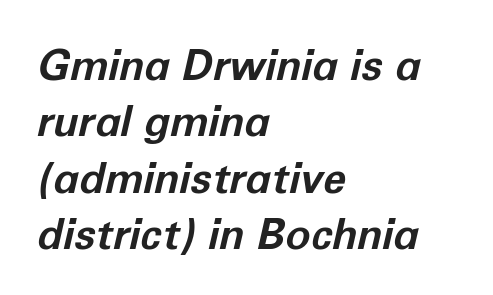
Q: Is the text bold? A: Yes.
Q: Is the text italic (slanted)? A: Yes, it leans right by about 12 degrees.
Q: Is the text underlined? A: No.
Q: How is the paragraph aligned? A: Left-aligned.
Q: Is the spacing between letters normal or unusually wide? A: Normal.
Q: Is the spacing between lines tight, normal or loose? A: Normal.
Q: Width (condensed, normal, or wide)? A: Normal.
Q: Stroke contrast? A: Low.
Q: x-height? A: Medium.
Q: Monospaced? A: No.
